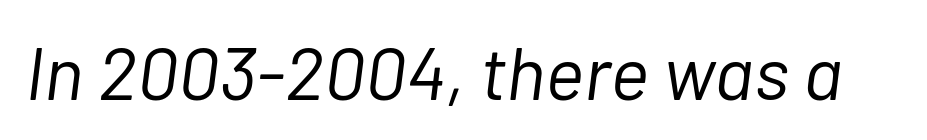
Q: Is the text bold? A: No.
Q: Is the text italic (slanted)? A: Yes, it leans right by about 7 degrees.
Q: Is the text underlined? A: No.
Q: Is the spacing between letters normal or unusually wide? A: Normal.
Q: Width (condensed, normal, or wide)? A: Normal.
Q: Stroke contrast? A: Low.
Q: x-height? A: Medium.
Q: Monospaced? A: No.
